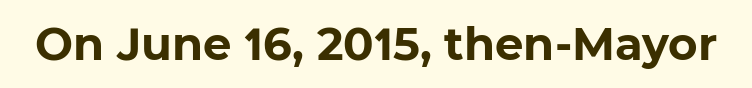
What weight is shown? A full bold with thick strokes. Glyph-to-glyph distance matches everyday printed text. Think of a printed novel: that variable character pitch is what you see here. This rendering employs a face without finishing strokes, i.e., a sans-serif. The strip under each line holds only bare page.
